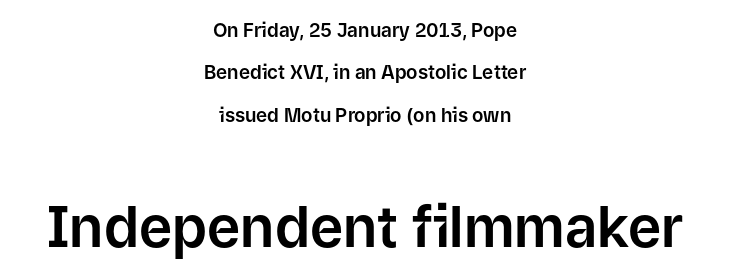
The image shows 57 px sans-serif type, upright; set centered, loose line spacing (2.23x), normal letter spacing, not underlined; the second (bottom) block is 3.0x larger; low stroke contrast and a medium x-height.
